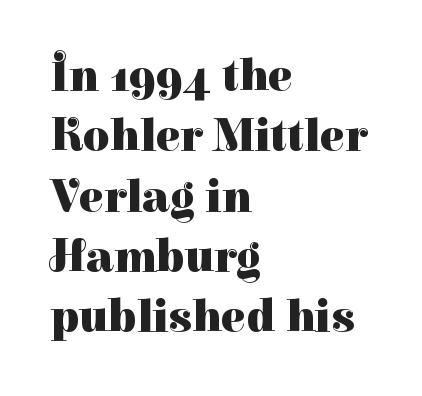
The image shows 46 px heavy serif type, upright; set left-aligned, normal line spacing (1.31x), normal letter spacing, not underlined; high stroke contrast and a medium x-height.
